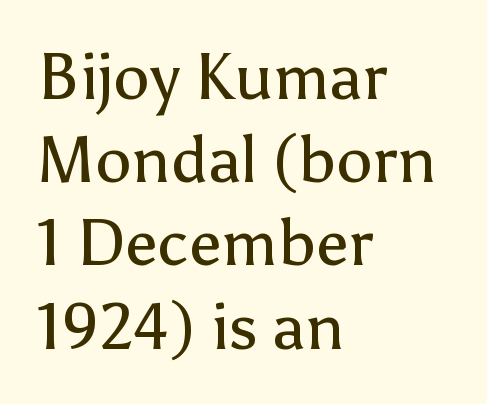
The image shows 65 px regular-weight sans-serif type, upright; set left-aligned, normal line spacing (1.28x), normal letter spacing, not underlined; low stroke contrast and a medium x-height.
